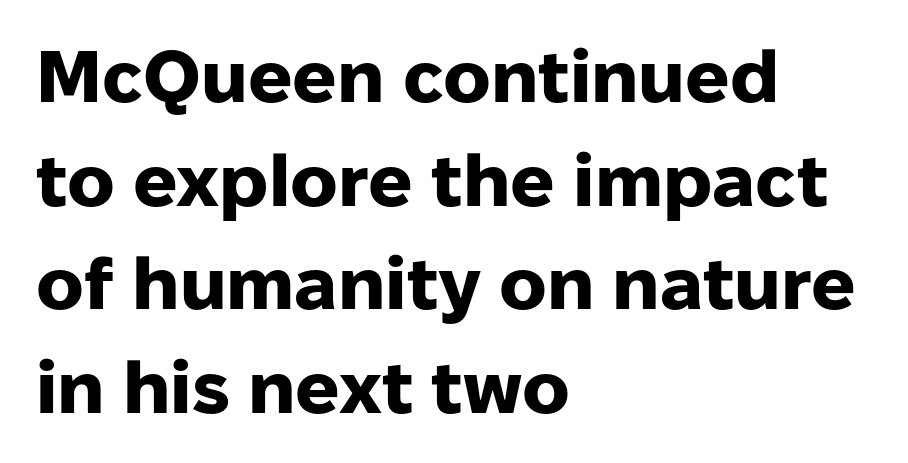
The image shows 73 px heavy sans-serif type, upright; set left-aligned, normal line spacing (1.42x), normal letter spacing, not underlined; low stroke contrast and a medium x-height.
